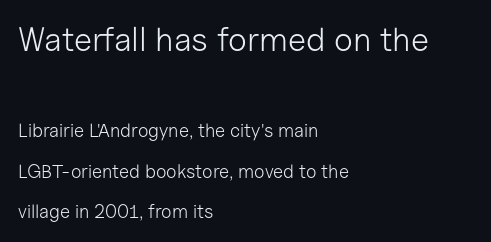
{"serif": "no", "italic": "no", "bold": "no", "weight": "light", "width": "normal", "stroke_contrast": "low", "x_height": "medium", "monospaced": "no", "underline": "no", "align": "left", "line_spacing": "loose", "line_spacing_ratio": 2.14, "letter_spacing": "normal", "letter_spacing_em": 0.0, "larger_block": "first", "size_ratio": 1.79, "glyph_px": 34}
